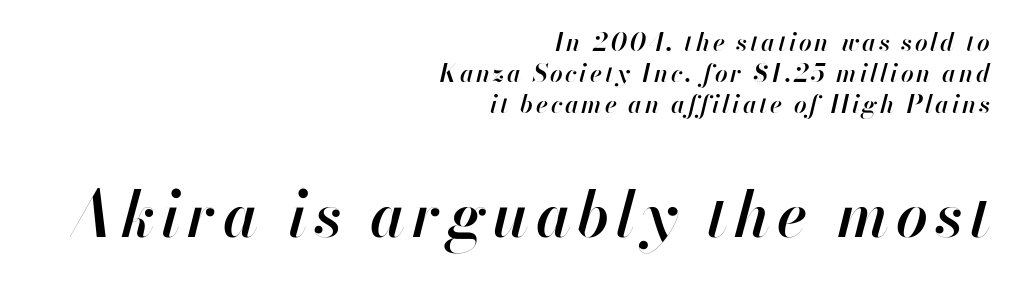
A typesetter would call this proportional, since set widths differ per character. Stems and bowls a touch heavier than normal — semibold. The text carries the slant typical of an italic or oblique font. The baseline area is clear. The composition opens small and finishes big. Reading down the block, your eye finds every line finishing at a fixed right position.
